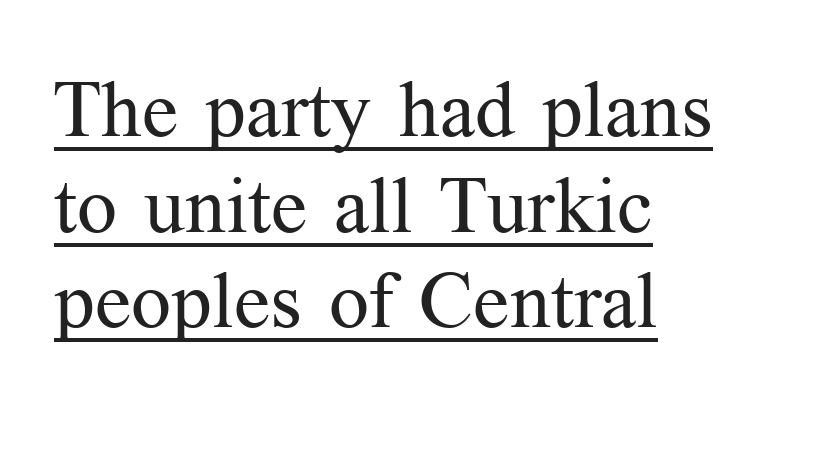
Q: Is the text bold? A: No.
Q: Is the text italic (slanted)? A: No, it is upright.
Q: Is the typeface a serif or a sans-serif typeface? A: Serif.
Q: Is the text underlined? A: Yes.
Q: How is the paragraph aligned? A: Left-aligned.
Q: Is the spacing between letters normal or unusually wide? A: Normal.
Q: Width (condensed, normal, or wide)? A: Normal.
Q: Stroke contrast? A: Medium.
Q: x-height? A: Medium.
Q: Monospaced? A: No.
